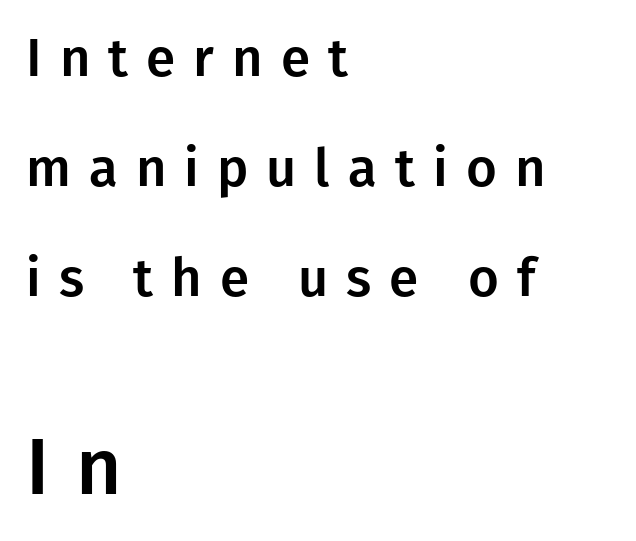
{"serif": "no", "italic": "no", "width": "normal", "stroke_contrast": "low", "x_height": "medium", "monospaced": "no", "underline": "no", "align": "left", "line_spacing": "loose", "line_spacing_ratio": 2.08, "letter_spacing": "wide", "letter_spacing_em": 0.34, "larger_block": "second", "size_ratio": 1.49, "glyph_px": 79}
